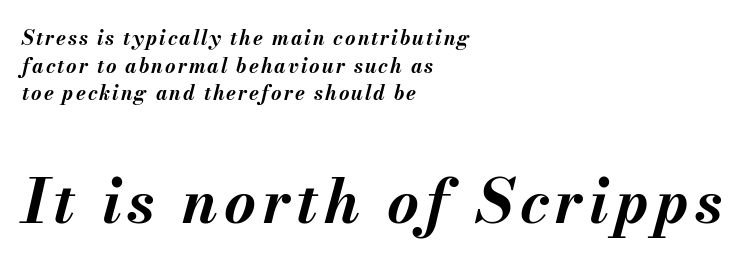
Do the characters align in a grid? No, the font is proportional. Emphasis-style slanted type is in use. You get the small type first, then a jump to larger type. The rendering uses a bold face; every stroke is thick and dark. The lines are quadded left. If you measured baseline to baseline, you'd find a middling distance.
